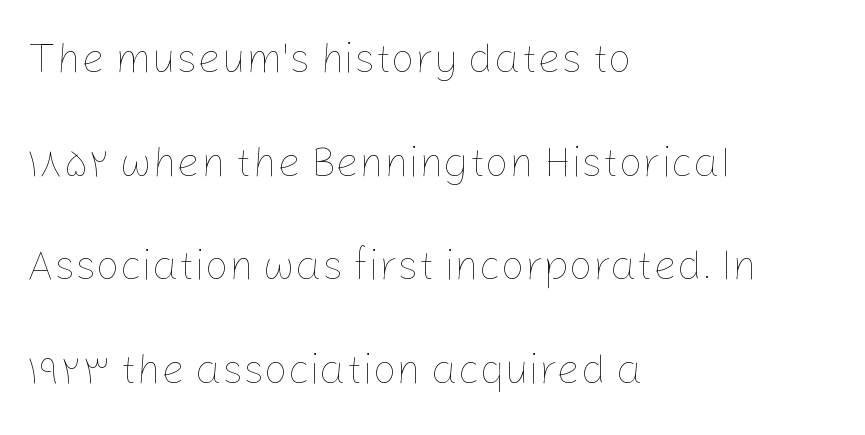
The image shows 42 px thin type, upright; set left-aligned, loose line spacing (2.47x), normal letter spacing, not underlined; low stroke contrast and a medium x-height.
